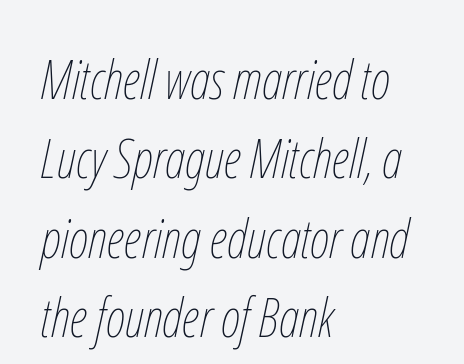
The image shows 54 px thin, condensed type, italic (leaning right); set left-aligned, normal line spacing (1.47x), normal letter spacing, not underlined; low stroke contrast and a medium x-height.
